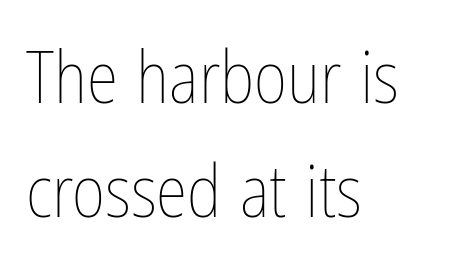
Q: Is the text bold? A: No.
Q: Is the text italic (slanted)? A: No, it is upright.
Q: Is the text underlined? A: No.
Q: How is the paragraph aligned? A: Left-aligned.
Q: Is the spacing between letters normal or unusually wide? A: Normal.
Q: Is the spacing between lines tight, normal or loose? A: Normal.
Q: Width (condensed, normal, or wide)? A: Condensed.
Q: Stroke contrast? A: Low.
Q: x-height? A: Medium.
Q: Monospaced? A: No.
